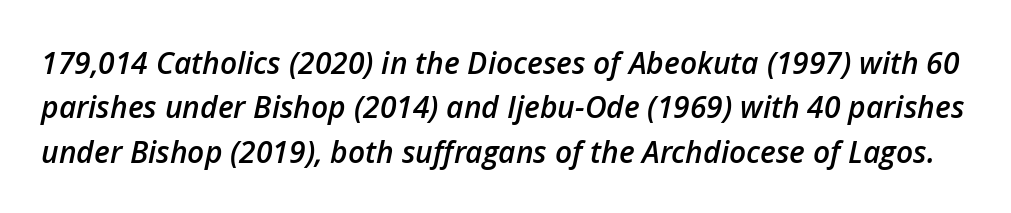
Q: Is the text bold? A: Semi-bold.
Q: Is the text italic (slanted)? A: Yes, it leans right by about 12 degrees.
Q: Is the text underlined? A: No.
Q: Is the spacing between letters normal or unusually wide? A: Normal.
Q: Is the spacing between lines tight, normal or loose? A: Normal.
Q: Width (condensed, normal, or wide)? A: Normal.
Q: Stroke contrast? A: Low.
Q: x-height? A: Medium.
Q: Monospaced? A: No.
